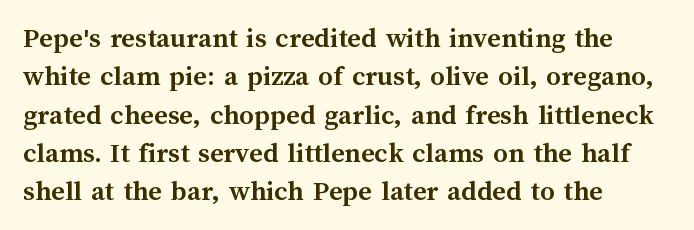
{"italic": "no", "bold": "yes", "weight": "semibold", "width": "normal", "stroke_contrast": "medium", "x_height": "medium", "monospaced": "no", "underline": "no", "align": "left", "line_spacing": "normal", "line_spacing_ratio": 1.32, "letter_spacing": "normal", "letter_spacing_em": 0.0, "glyph_px": 29}
